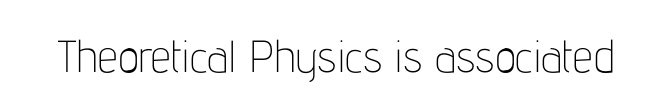
Stems and bowls with no extra thickness — not bold. Nothing unusual about the tracking: characters are spaced as the font intends. Italic: no, the glyphs are upright roman. Note the varied advance widths — an 'i' is clearly narrower than an 'm'. A bare baseline throughout the passage.
